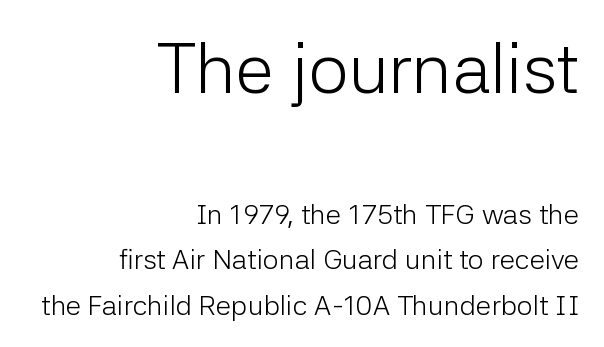
{"serif": "no", "italic": "no", "bold": "no", "weight": "light", "width": "normal", "stroke_contrast": "low", "x_height": "medium", "monospaced": "no", "underline": "no", "align": "right", "line_spacing": "normal", "line_spacing_ratio": 1.62, "letter_spacing": "normal", "letter_spacing_em": 0.0, "larger_block": "first", "size_ratio": 2.54, "glyph_px": 71}
